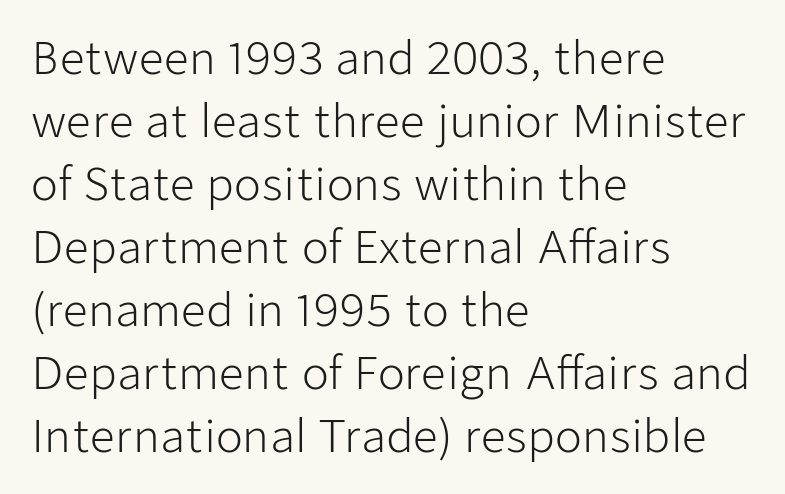
Q: Is the text bold? A: No.
Q: Is the text italic (slanted)? A: No, it is upright.
Q: Is the typeface a serif or a sans-serif typeface? A: Sans-serif.
Q: Is the text underlined? A: No.
Q: How is the paragraph aligned? A: Left-aligned.
Q: Is the spacing between letters normal or unusually wide? A: Normal.
Q: Is the spacing between lines tight, normal or loose? A: Normal.
Q: Width (condensed, normal, or wide)? A: Normal.
Q: Stroke contrast? A: Low.
Q: x-height? A: Medium.
Q: Monospaced? A: No.
